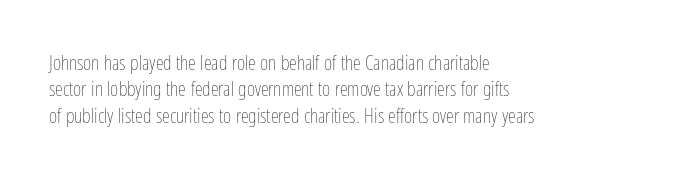
{"italic": "no", "bold": "no", "underline": "no", "align": "left", "line_spacing": "normal", "line_spacing_ratio": 1.32, "letter_spacing": "normal", "letter_spacing_em": 0.0, "glyph_px": 20}
